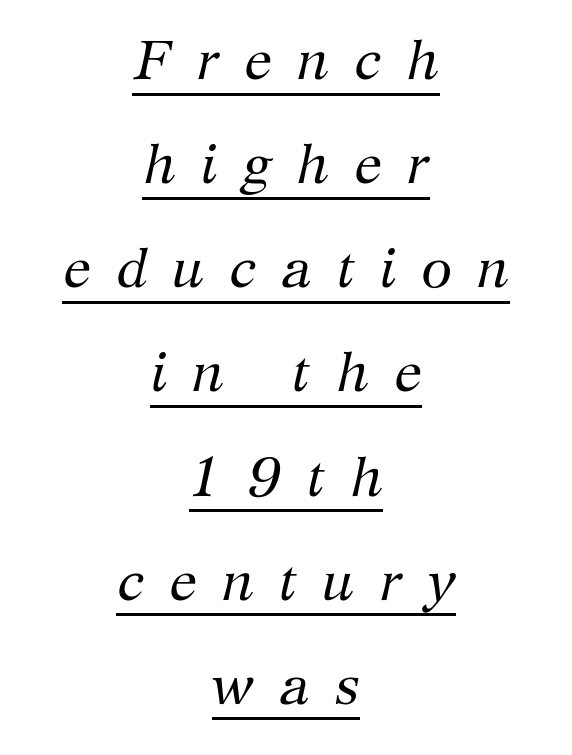
The image shows 56 px regular-weight serif type, italic (leaning right); set centered, line spacing 1.86x, unusually wide letter spacing (+0.45 em), underlined; medium stroke contrast and a medium x-height.
